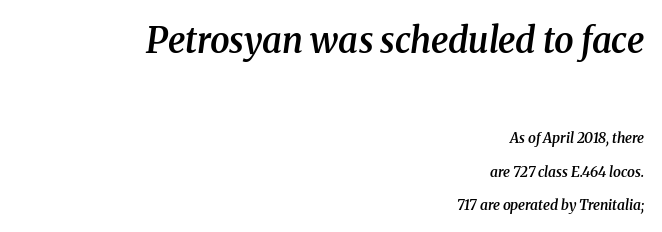
{"serif": "yes", "italic": "yes", "lean": "right", "slant_degrees": 8, "bold": "semi", "weight": "semibold", "width": "normal", "stroke_contrast": "medium", "x_height": "medium", "monospaced": "no", "underline": "no", "align": "right", "line_spacing": "loose", "line_spacing_ratio": 2.38, "letter_spacing": "normal", "letter_spacing_em": 0.0, "larger_block": "first", "size_ratio": 2.5, "glyph_px": 35}
